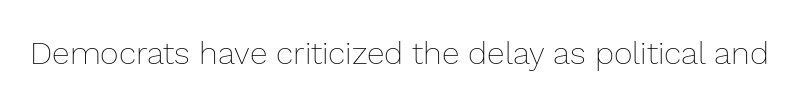
The image shows 32 px thin type, upright; set normal letter spacing, not underlined; low stroke contrast and a medium x-height.
